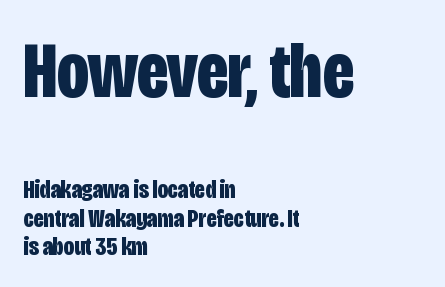
The image shows 79 px bold, condensed sans-serif type, upright; set left-aligned, tight line spacing (1.1x), normal letter spacing, not underlined; the first (top) block is 3.04x larger; low stroke contrast and a large x-height.
